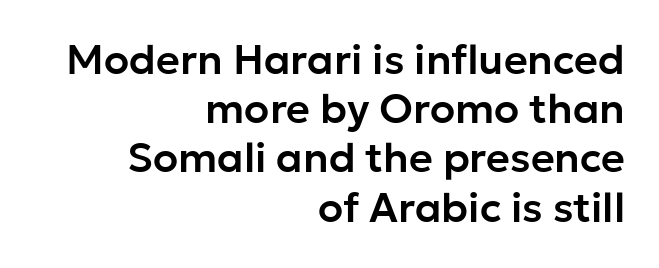
Observe the ordinary spacing: letters are neighbours, not strangers. The compositor pushed each line to the right boundary. Underline: absent. Looks like regular typesetting: each glyph gets only the width it needs.
